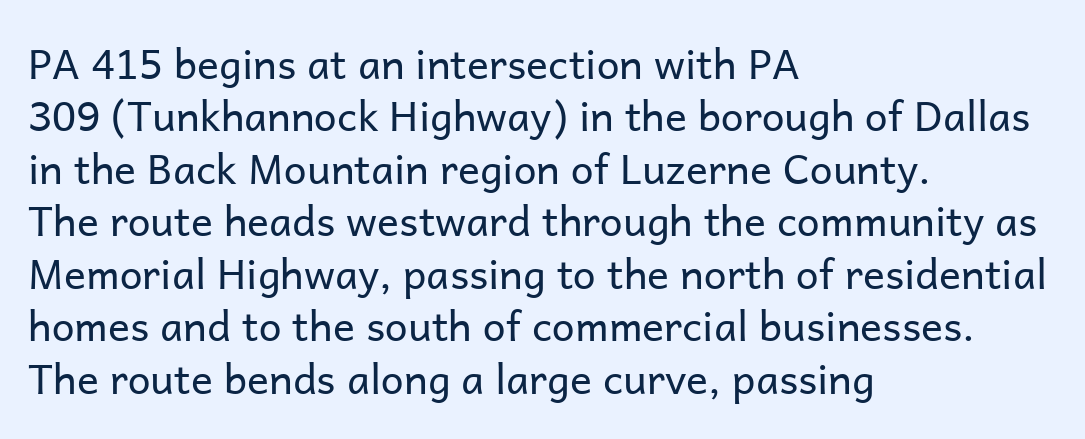
Is the stroke heavy? The answer is a plain regular-or-lighter. Is this a sans? Yes — the strokes have no serifs. Every row of glyphs begins at an identical x-position on the left. Lines of text with bare space underneath. Rendered with straight, roman letterforms. The rendering uses natural spacing where letterforms have individual widths.
